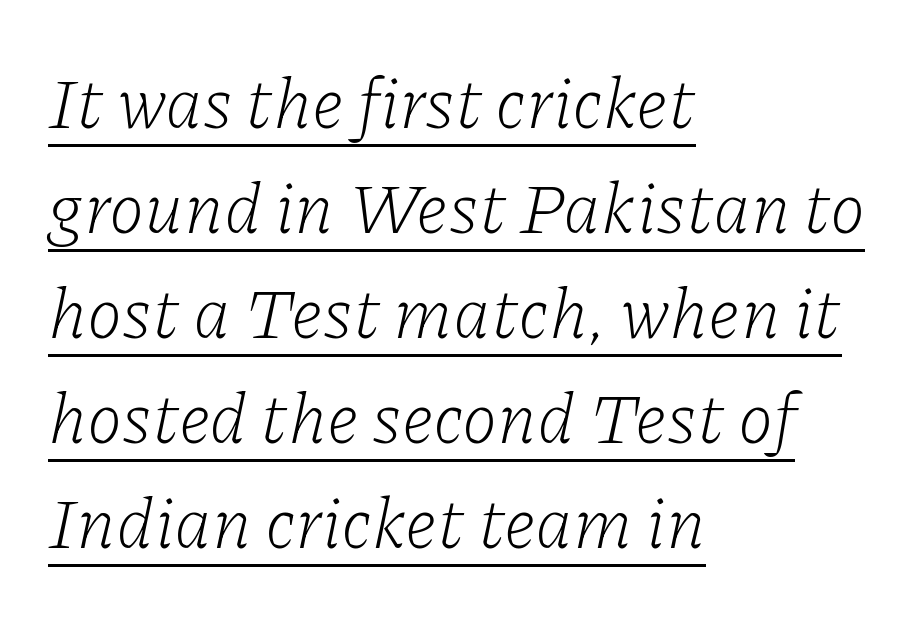
{"serif": "yes", "italic": "yes", "lean": "right", "slant_degrees": 11, "bold": "no", "weight": "light", "width": "normal", "stroke_contrast": "low", "x_height": "medium", "monospaced": "no", "underline": "yes", "align": "left", "line_spacing": "normal", "line_spacing_ratio": 1.46, "letter_spacing": "normal", "letter_spacing_em": 0.0, "glyph_px": 72}
